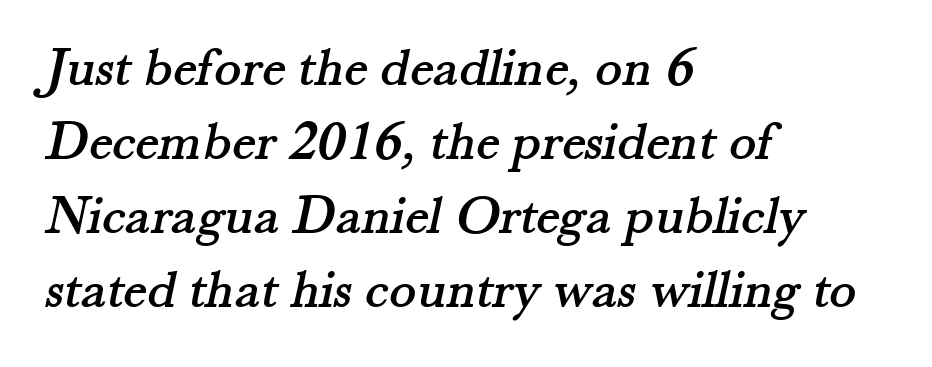
The image shows 56 px serif type; set left-aligned, normal line spacing (1.32x), normal letter spacing, not underlined; medium stroke contrast and a small x-height.
